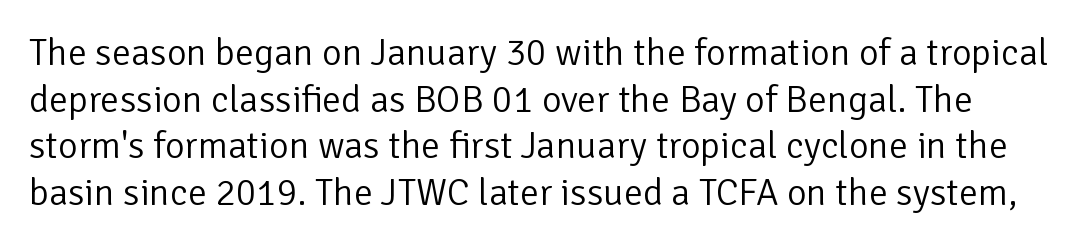
{"serif": "no", "italic": "no", "bold": "no", "weight": "light", "width": "normal", "stroke_contrast": "low", "x_height": "medium", "monospaced": "no", "underline": "no", "line_spacing_ratio": 1.23, "letter_spacing": "normal", "letter_spacing_em": 0.0, "glyph_px": 38}
